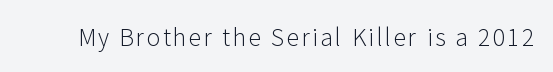
Q: Is the text bold? A: No.
Q: Is the text italic (slanted)? A: No, it is upright.
Q: Is the text underlined? A: No.
